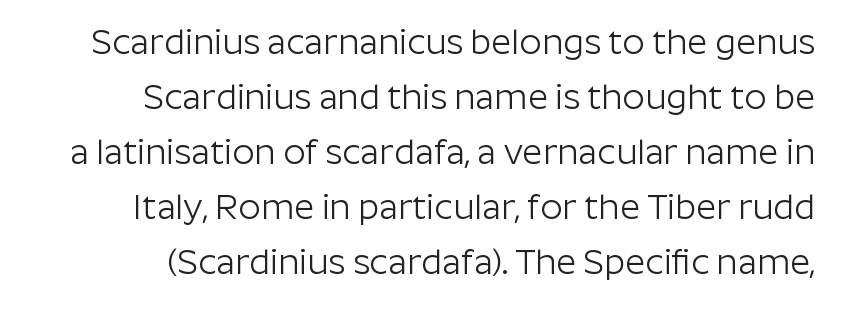
{"serif": "no", "italic": "no", "bold": "no", "weight": "light", "width": "normal", "stroke_contrast": "low", "x_height": "medium", "monospaced": "no", "underline": "no", "line_spacing": "normal", "line_spacing_ratio": 1.57, "letter_spacing": "normal", "letter_spacing_em": 0.0, "glyph_px": 35}
